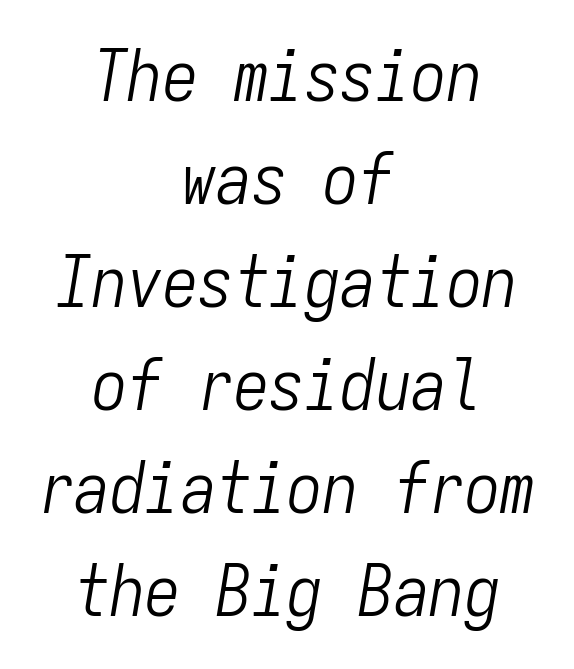
{"italic": "yes", "lean": "right", "slant_degrees": 9, "bold": "no", "weight": "light", "width": "condensed", "stroke_contrast": "low", "x_height": "medium", "monospaced": "yes", "underline": "no", "align": "center", "line_spacing": "normal", "line_spacing_ratio": 1.45, "letter_spacing": "normal", "letter_spacing_em": 0.0, "glyph_px": 71}
